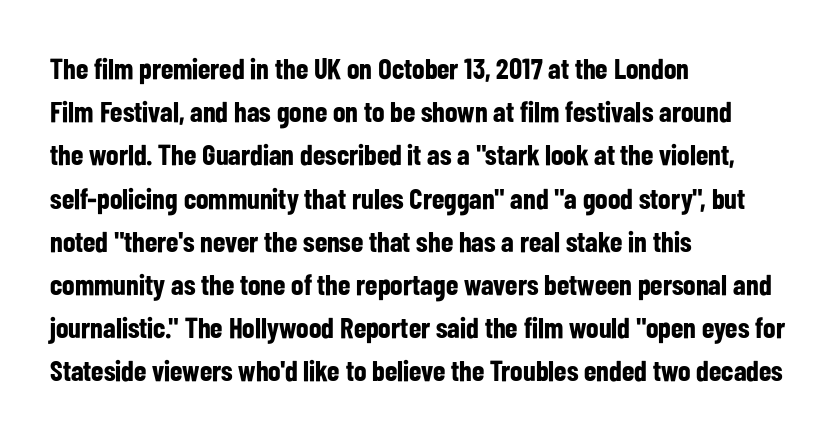
The image shows 29 px bold, condensed sans-serif type, upright; set left-aligned, normal line spacing (1.49x), normal letter spacing, not underlined; low stroke contrast and a medium x-height.
